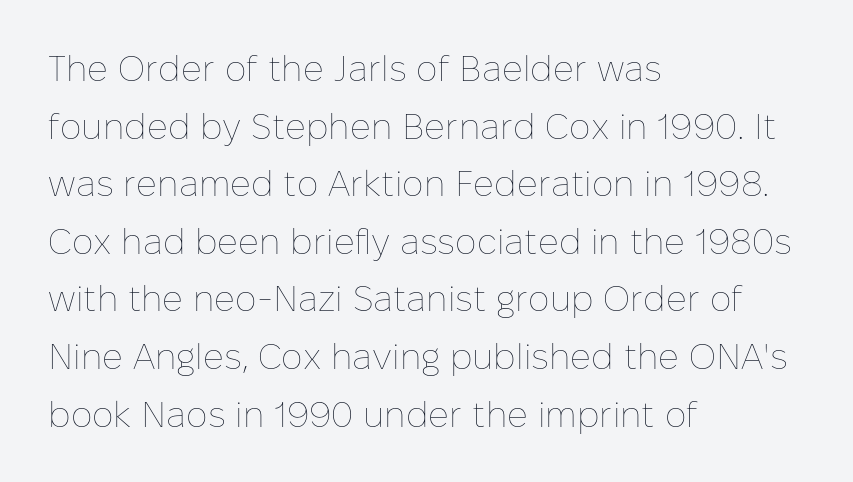
{"italic": "no", "bold": "no", "weight": "thin", "width": "normal", "stroke_contrast": "low", "x_height": "medium", "monospaced": "no", "underline": "no", "align": "left", "line_spacing": "normal", "line_spacing_ratio": 1.6, "letter_spacing": "normal", "letter_spacing_em": 0.0, "glyph_px": 36}
